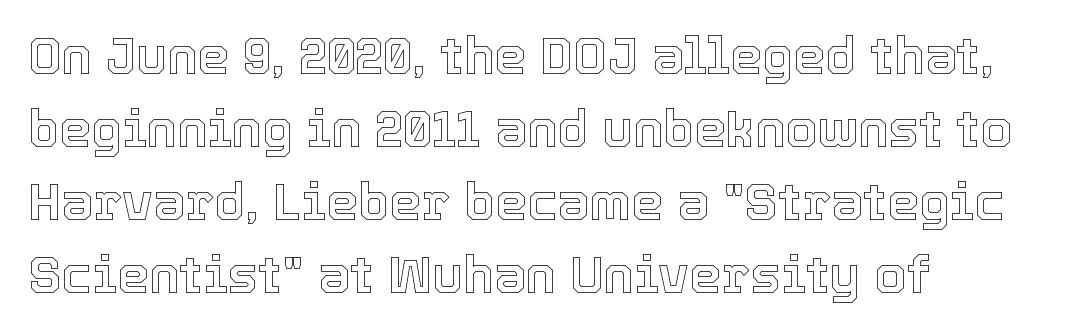
One glance says typical: line gaps are just what's usual. Where is the straight margin? On the left. Underlining? Definitely not there. Italic: no, the glyphs are upright roman. Short note: letters normally spaced. This sample has the flowing, uneven cadence of proportional lettering.
